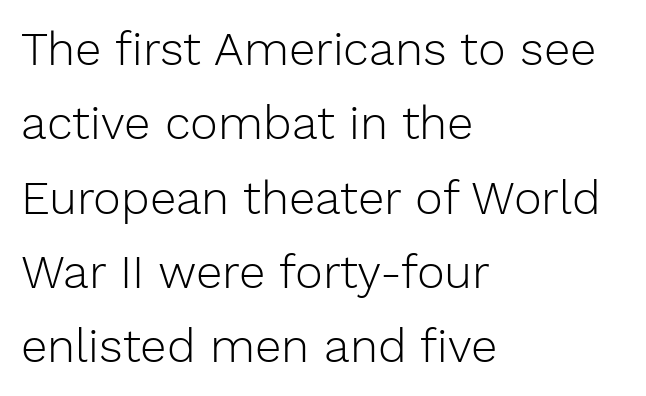
The image shows 47 px light sans-serif type, upright; set left-aligned, normal line spacing (1.58x), normal letter spacing, not underlined; low stroke contrast and a medium x-height.
